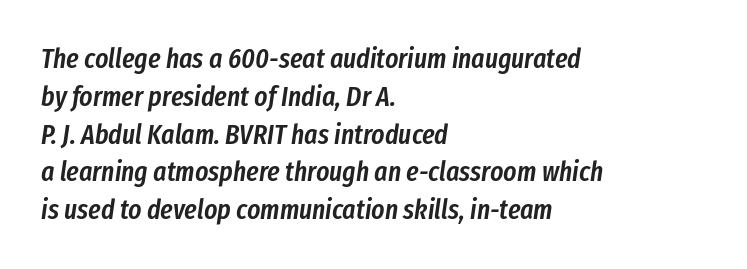
The specimen reads as italic at a glance. These words are printed semibold, heavier than regular yet not bold. Anything drawn beneath the words? Only blank space. The letters advance in unequal steps, a hallmark of proportional type. Does the leading feel generous? No, just average. The rendering keeps characters at their native spacing.
